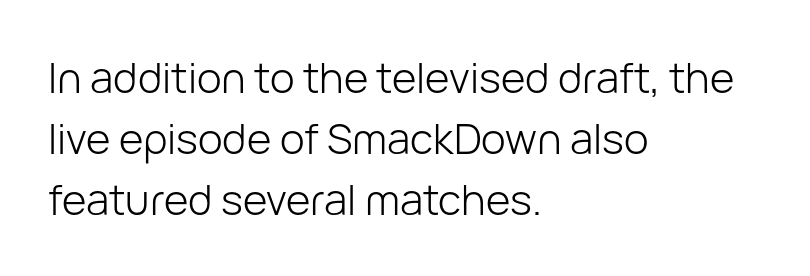
{"serif": "no", "italic": "no", "bold": "no", "weight": "light", "width": "normal", "stroke_contrast": "low", "x_height": "medium", "monospaced": "no", "underline": "no", "align": "left", "line_spacing": "normal", "line_spacing_ratio": 1.45, "letter_spacing": "normal", "letter_spacing_em": 0.0, "glyph_px": 42}
